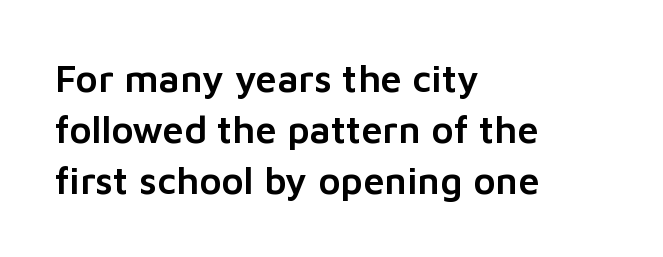
What's the leading like? Ordinary, nothing unusual. Varying glyph widths throughout — classic text-font behaviour. Short note: letters normally spaced. Compared with a centered layout, this one pins lines to the left instead. The specimen reads as upright at a glance. Any mark beneath the type? The region is blank.
